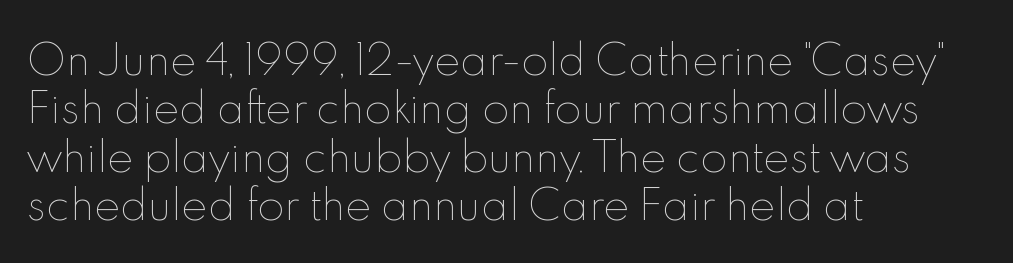
{"italic": "no", "bold": "no", "weight": "thin", "width": "normal", "x_height": "small", "monospaced": "no", "underline": "no", "align": "left", "line_spacing_ratio": 1.21, "letter_spacing": "normal", "letter_spacing_em": 0.0, "glyph_px": 40}
